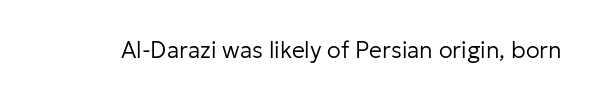
The type is set solid horizontally, with unmodified tracking. Words float on clear page, feet unadorned. A quiet, ordinary-to-light weight characterises the typeface. The type sits square on the baseline with zero lean.
